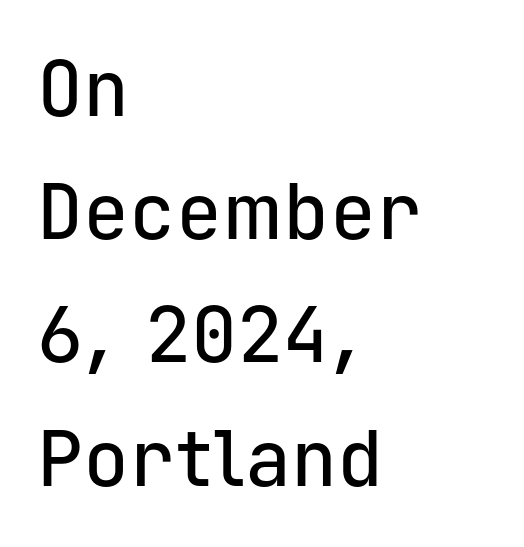
{"serif": "no", "italic": "no", "width": "normal", "stroke_contrast": "low", "x_height": "medium", "monospaced": "yes", "underline": "no", "align": "left", "line_spacing": "normal", "line_spacing_ratio": 1.6, "letter_spacing": "normal", "letter_spacing_em": 0.0, "glyph_px": 77}
